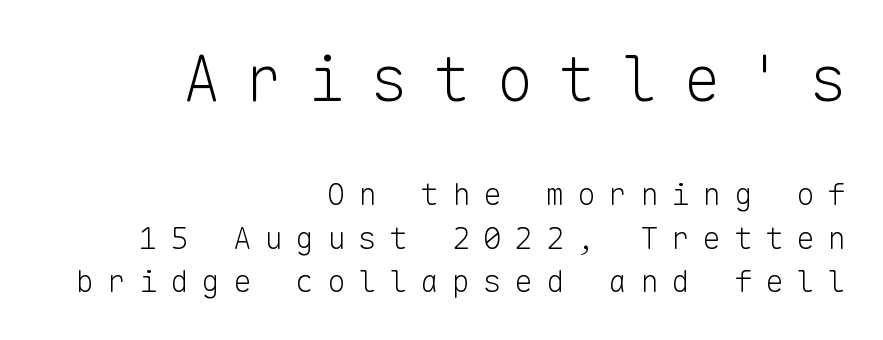
{"serif": "no", "italic": "no", "bold": "no", "weight": "light", "width": "normal", "stroke_contrast": "low", "x_height": "medium", "monospaced": "yes", "underline": "no", "align": "right", "line_spacing": "normal", "line_spacing_ratio": 1.4, "letter_spacing": "wide", "letter_spacing_em": 0.41, "larger_block": "first", "size_ratio": 2.0, "glyph_px": 62}
